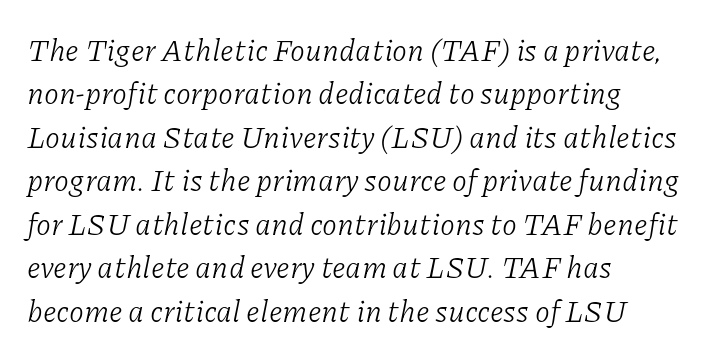
A bare baseline throughout the passage. Horizontally, the lines are justified to the leading edge only. Think of a printed novel: that variable character pitch is what you see here. How would I describe the line gaps? Plain and ordinary. This rendering employs a face with finishing strokes, i.e., a serif. Yep, that's italic — everything's leaning.
